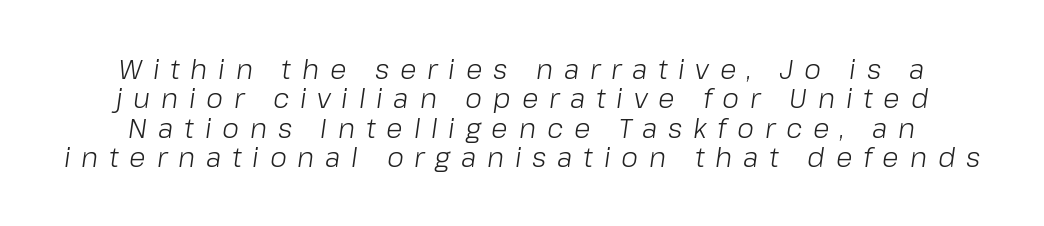
{"italic": "yes", "lean": "right", "slant_degrees": 8, "bold": "no", "underline": "no", "line_spacing": "tight", "line_spacing_ratio": 1.09, "letter_spacing": "wide", "letter_spacing_em": 0.4, "glyph_px": 27}
